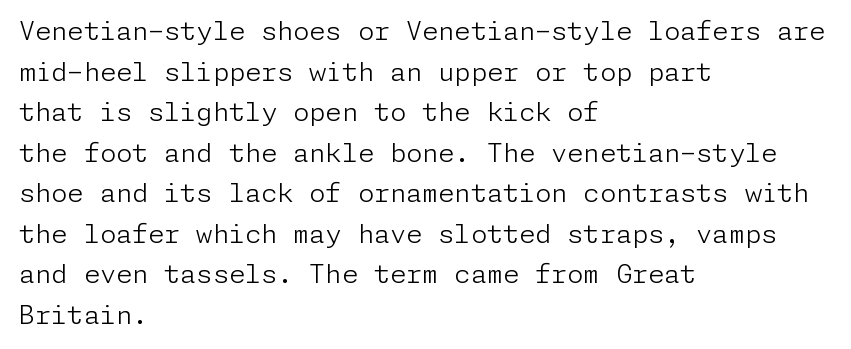
The zone under the glyphs is completely vacant. Letters have the restrained weight of plain body copy at most. Line beginnings align vertically; line endings do not. The gaps between neighbouring characters are ordinary and unremarkable.
